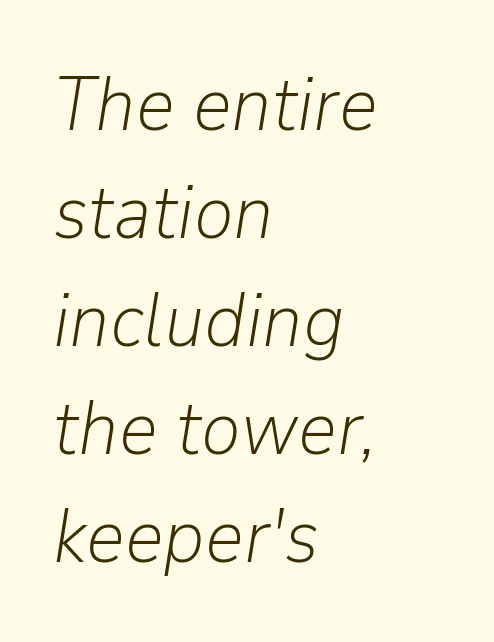
Q: Is the text bold? A: No.
Q: Is the text italic (slanted)? A: Yes, it leans right by about 9 degrees.
Q: Is the text underlined? A: No.
Q: How is the paragraph aligned? A: Left-aligned.
Q: Is the spacing between letters normal or unusually wide? A: Normal.
Q: Is the spacing between lines tight, normal or loose? A: Normal.
Q: Width (condensed, normal, or wide)? A: Normal.
Q: Stroke contrast? A: Low.
Q: x-height? A: Medium.
Q: Monospaced? A: No.
